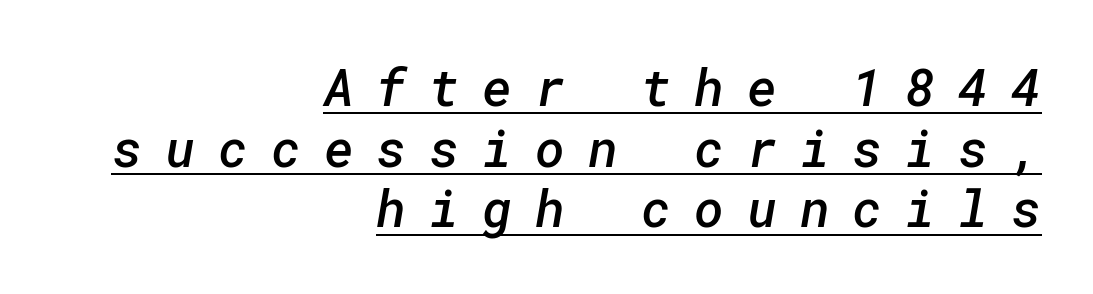
Q: Is the text bold? A: Semi-bold.
Q: Is the typeface a serif or a sans-serif typeface? A: Sans-serif.
Q: Is the text underlined? A: Yes.
Q: How is the paragraph aligned? A: Right-aligned.
Q: Is the spacing between letters normal or unusually wide? A: Unusually wide.
Q: Width (condensed, normal, or wide)? A: Normal.
Q: Stroke contrast? A: Low.
Q: x-height? A: Medium.
